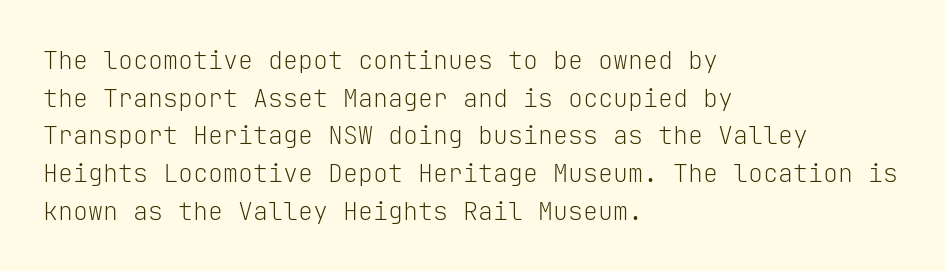
The image shows 25 px text type, upright; set left-aligned, normal line spacing (1.51x), normal letter spacing, not underlined.
